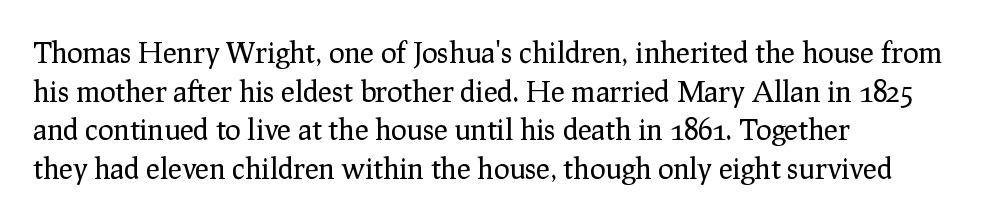
Regarding leading, the lines here are spaced in the standard way. Unlike a clean sans, this face finishes its strokes with serifs. Anything drawn beneath the words? Only blank space. Rendered with straight, roman letterforms. These lines stack with their left ends in a neat column. No extra tracking has been applied to these lines.
